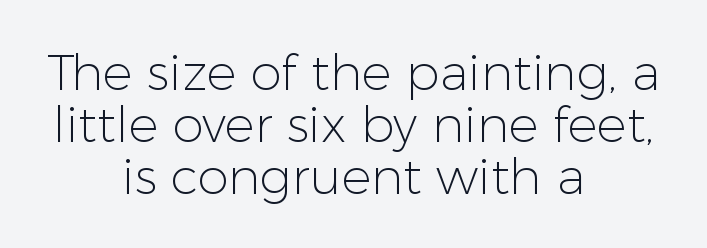
The image shows 50 px light sans-serif type, upright; set centered, tight line spacing (1.04x), normal letter spacing, not underlined; low stroke contrast and a medium x-height.
